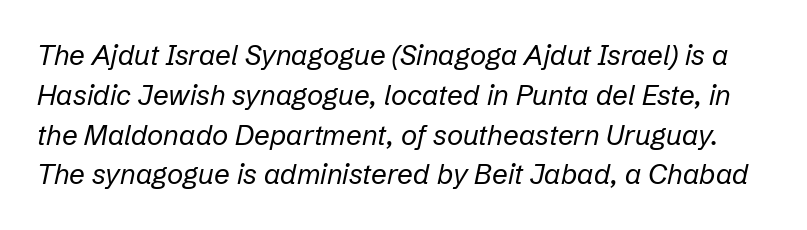
Characters are canted at an angle relative to the baseline's perpendicular. Bold? No — there's no thickening of the strokes. A typesetter would call this leading conventional body-copy spacing. These lines are rendered in a variable-pitch font.
